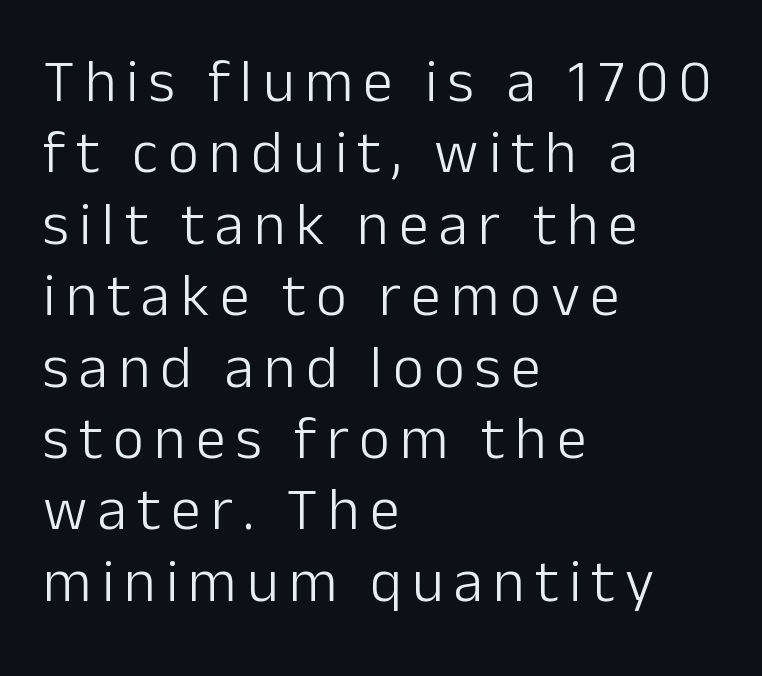
{"serif": "no", "italic": "no", "bold": "no", "weight": "light", "width": "normal", "stroke_contrast": "low", "x_height": "medium", "monospaced": "no", "underline": "no", "align": "left", "line_spacing_ratio": 1.19, "glyph_px": 60}
